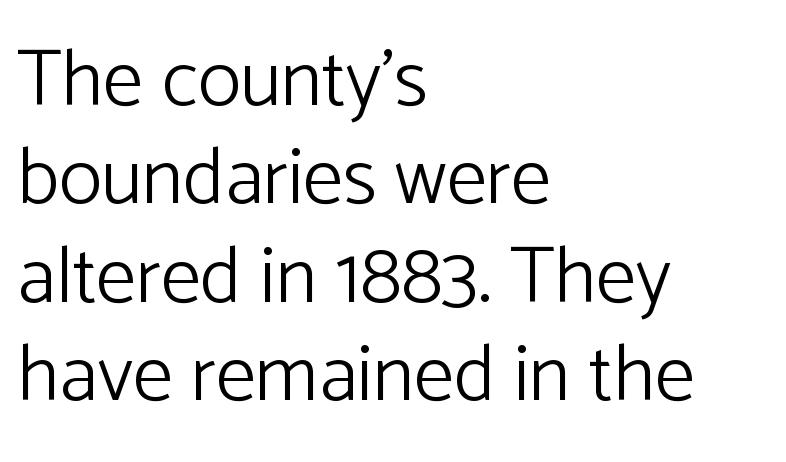
{"serif": "no", "italic": "no", "bold": "no", "weight": "light", "width": "normal", "stroke_contrast": "low", "x_height": "medium", "monospaced": "no", "underline": "no", "align": "left", "line_spacing_ratio": 1.23, "letter_spacing": "normal", "letter_spacing_em": 0.0, "glyph_px": 80}
